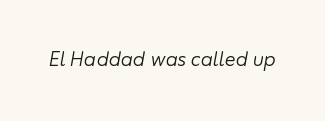
{"italic": "yes", "lean": "right", "slant_degrees": 10, "bold": "no", "underline": "no", "letter_spacing": "normal", "letter_spacing_em": 0.0, "glyph_px": 27}
